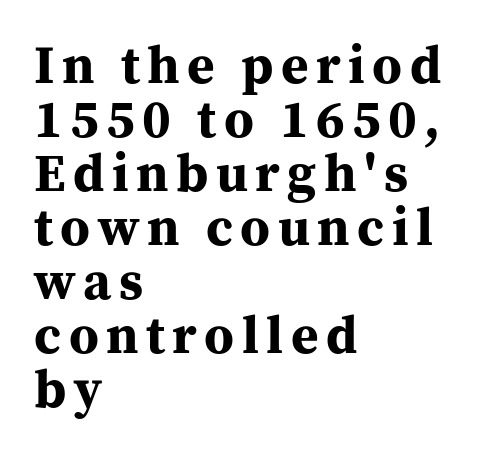
{"serif": "yes", "italic": "no", "bold": "yes", "weight": "bold", "width": "normal", "stroke_contrast": "medium", "x_height": "medium", "monospaced": "no", "underline": "no", "align": "left", "line_spacing": "tight", "line_spacing_ratio": 1.02, "glyph_px": 53}
